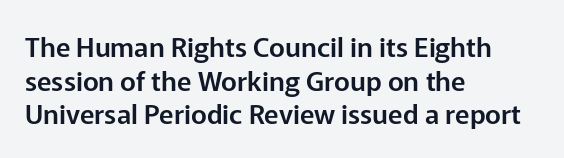
Q: Is the text italic (slanted)? A: No, it is upright.
Q: Is the text underlined? A: No.
Q: How is the paragraph aligned? A: Left-aligned.
Q: Is the spacing between letters normal or unusually wide? A: Normal.
Q: Is the spacing between lines tight, normal or loose? A: Normal.
